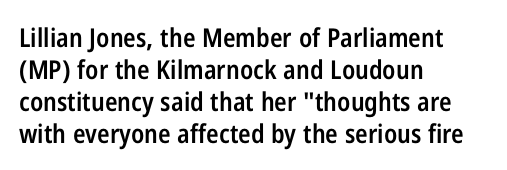
Q: Is the text bold? A: Semi-bold.
Q: Is the text italic (slanted)? A: No, it is upright.
Q: Is the text underlined? A: No.
Q: How is the paragraph aligned? A: Left-aligned.
Q: Is the spacing between letters normal or unusually wide? A: Normal.
